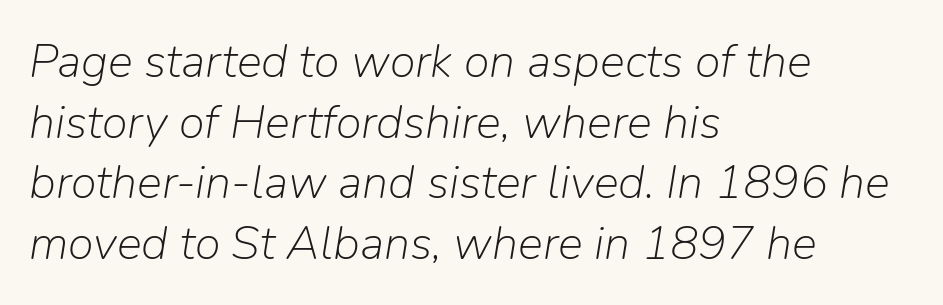
{"italic": "yes", "lean": "right", "slant_degrees": 9, "bold": "no", "weight": "light", "width": "normal", "stroke_contrast": "low", "x_height": "medium", "monospaced": "no", "underline": "no", "align": "left", "line_spacing": "normal", "line_spacing_ratio": 1.29, "letter_spacing": "normal", "letter_spacing_em": 0.0, "glyph_px": 47}
